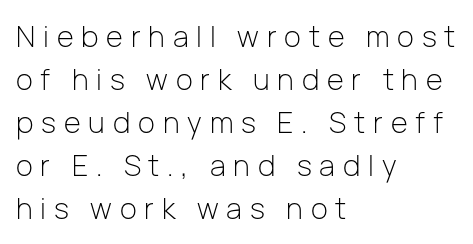
The image shows 29 px light sans-serif type, upright; set left-aligned, normal line spacing (1.48x), unusually wide letter spacing (+0.27 em), not underlined; low stroke contrast and a medium x-height.
